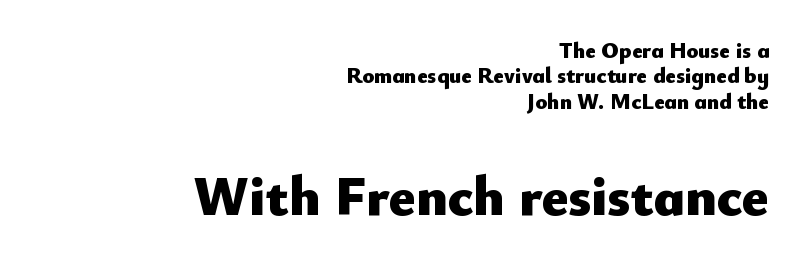
Plenty of ink on the page — the face is bold. Upright lettering throughout. Is the letter spacing exaggerated? No — it looks like the ordinary default. Is this a fixed-width face? No — the glyphs have proportional, varying widths. Character size in the trailing block exceeds that of the leading block.
